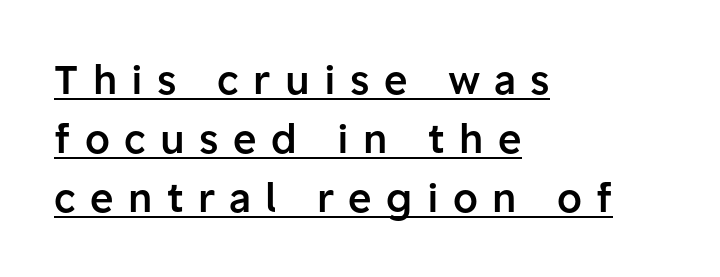
The image shows 40 px semibold sans-serif type, upright; set left-aligned, normal line spacing (1.48x), unusually wide letter spacing (+0.36 em), underlined; low stroke contrast and a medium x-height.
